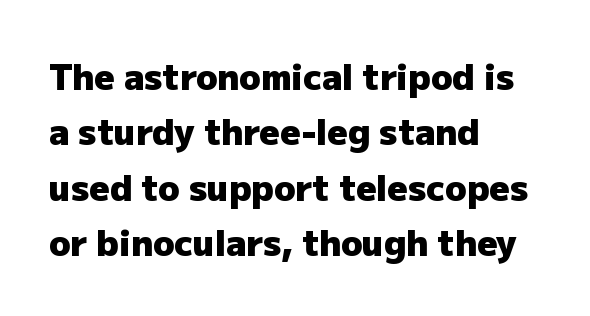
The image shows 35 px heavy sans-serif type, upright; set left-aligned, normal line spacing (1.58x), normal letter spacing, not underlined; low stroke contrast and a medium x-height.
